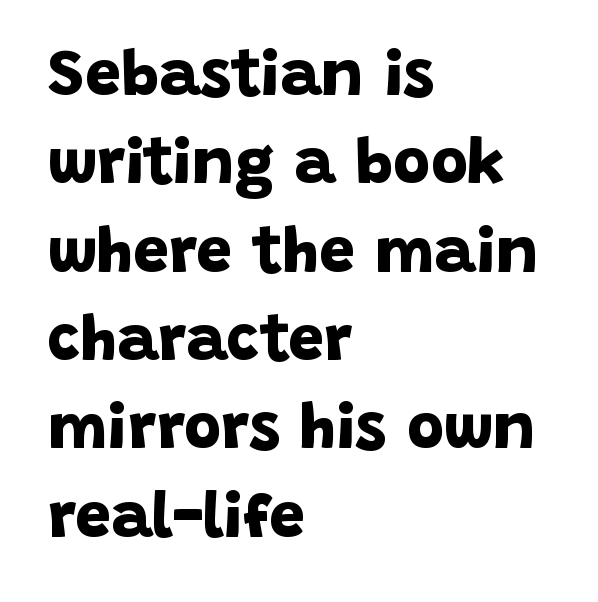
Q: Is the text bold? A: Yes.
Q: Is the typeface a serif or a sans-serif typeface? A: Sans-serif.
Q: Is the text underlined? A: No.
Q: How is the paragraph aligned? A: Left-aligned.
Q: Is the spacing between letters normal or unusually wide? A: Normal.
Q: Is the spacing between lines tight, normal or loose? A: Normal.
Q: Width (condensed, normal, or wide)? A: Normal.
Q: Stroke contrast? A: Low.
Q: x-height? A: Large.
Q: Monospaced? A: No.
